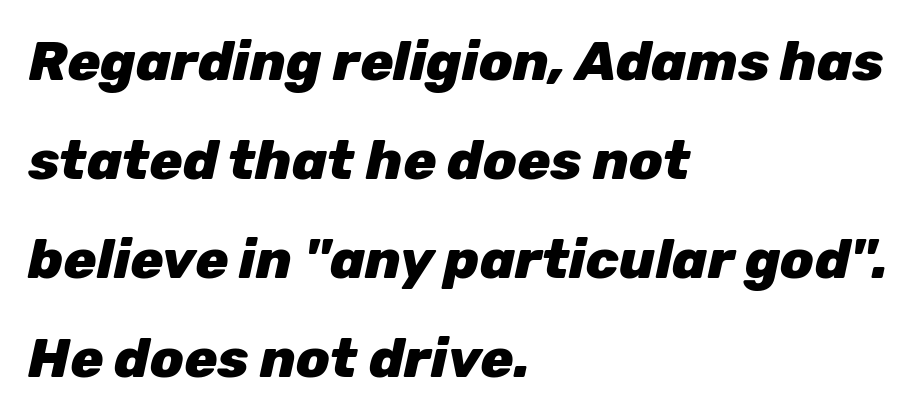
The image shows 55 px heavy type, italic (leaning right); set left-aligned, line spacing 1.8x, normal letter spacing, not underlined; low stroke contrast and a medium x-height.
